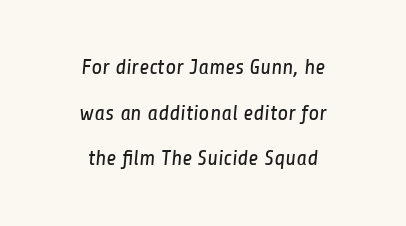
Q: Is the text bold? A: No.
Q: Is the text underlined? A: No.
Q: How is the paragraph aligned? A: Centered.
Q: Is the spacing between letters normal or unusually wide? A: Normal.
Q: Is the spacing between lines tight, normal or loose? A: Loose.
